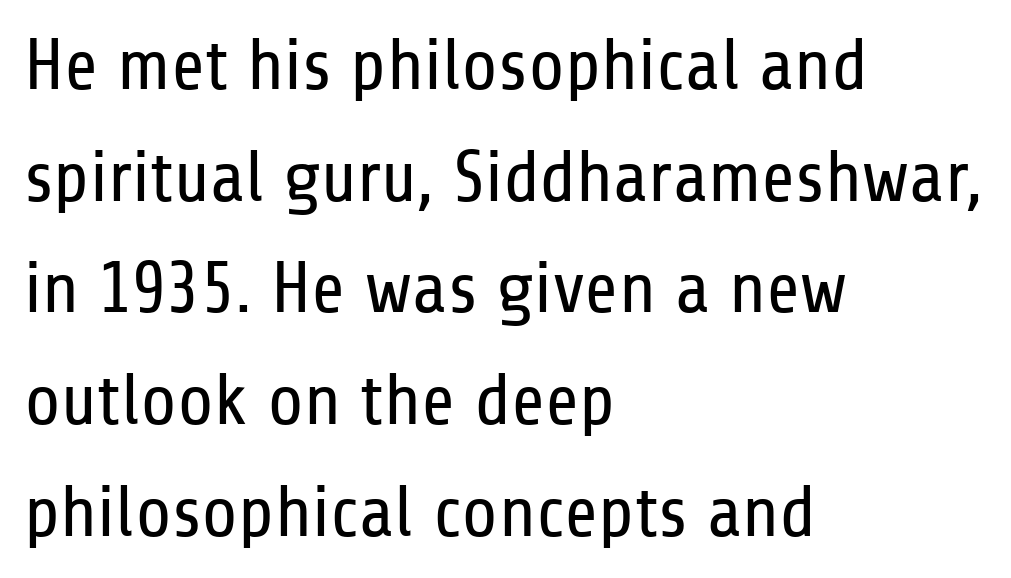
Q: Is the text bold? A: No.
Q: Is the text italic (slanted)? A: No, it is upright.
Q: Is the typeface a serif or a sans-serif typeface? A: Sans-serif.
Q: Is the text underlined? A: No.
Q: How is the paragraph aligned? A: Left-aligned.
Q: Is the spacing between letters normal or unusually wide? A: Normal.
Q: Is the spacing between lines tight, normal or loose? A: Normal.
Q: Width (condensed, normal, or wide)? A: Condensed.
Q: Stroke contrast? A: Low.
Q: x-height? A: Medium.
Q: Monospaced? A: No.
